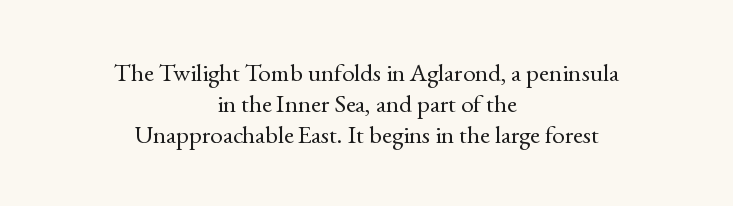
{"italic": "no", "bold": "no", "underline": "no", "align": "center", "line_spacing_ratio": 1.24, "letter_spacing": "normal", "letter_spacing_em": 0.0, "glyph_px": 25}
